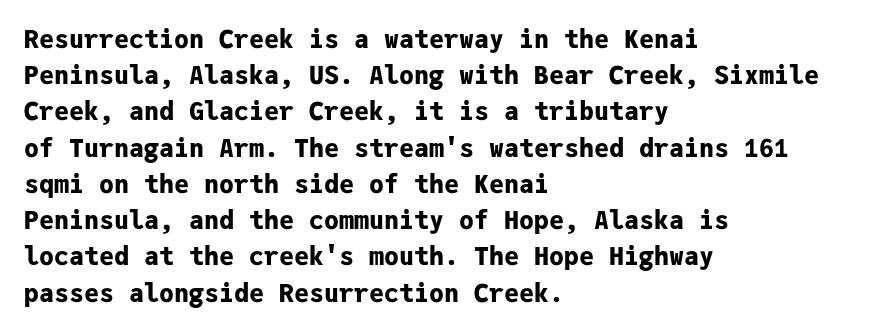
The image shows 25 px bold type, upright; set left-aligned, normal line spacing (1.45x), normal letter spacing, not underlined.
